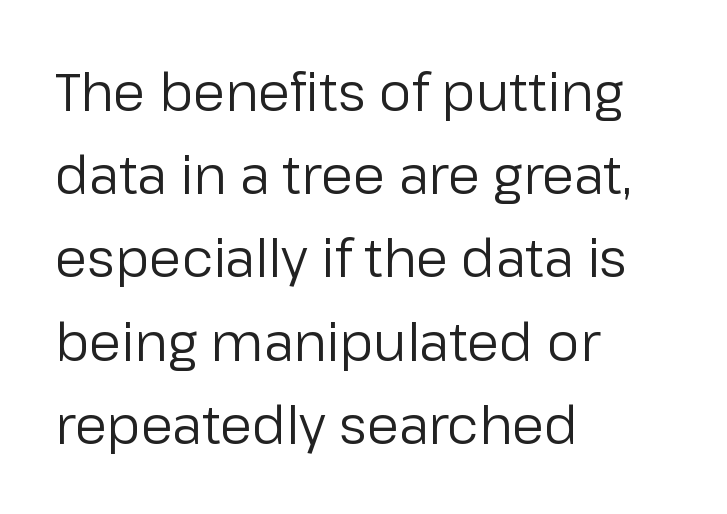
Q: Is the text bold? A: No.
Q: Is the text italic (slanted)? A: No, it is upright.
Q: Is the typeface a serif or a sans-serif typeface? A: Sans-serif.
Q: Is the text underlined? A: No.
Q: How is the paragraph aligned? A: Left-aligned.
Q: Is the spacing between letters normal or unusually wide? A: Normal.
Q: Is the spacing between lines tight, normal or loose? A: Normal.
Q: Width (condensed, normal, or wide)? A: Normal.
Q: Stroke contrast? A: Low.
Q: x-height? A: Medium.
Q: Monospaced? A: No.
